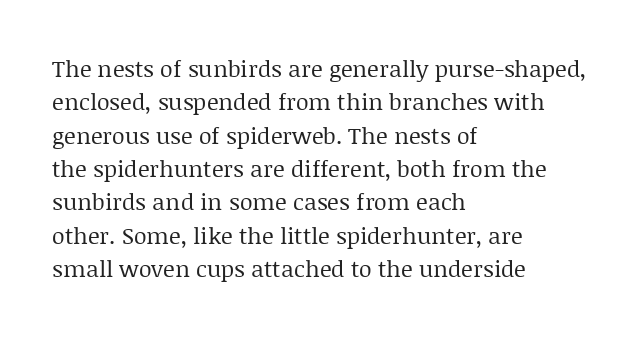
{"italic": "no", "bold": "no", "underline": "no", "align": "left", "line_spacing": "normal", "line_spacing_ratio": 1.45, "letter_spacing": "normal", "letter_spacing_em": 0.0, "glyph_px": 23}
